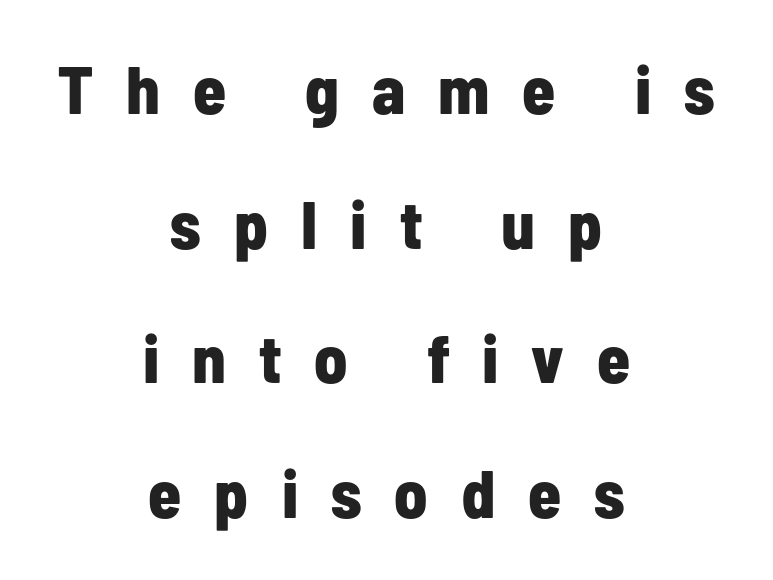
Is this a fixed-width face? No — the glyphs have proportional, varying widths. Students, this is bold: see how much ink each stroke carries. You can tell from the bare stems that sans-serif type was used. A student would call this center alignment; a typographer would say set centered. Line spacing here is loose.
